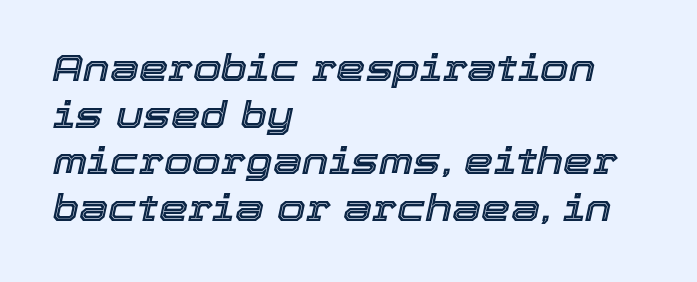
{"italic": "yes", "lean": "right", "slant_degrees": 12, "width": "normal", "x_height": "medium", "monospaced": "no", "underline": "no", "align": "left", "line_spacing": "normal", "line_spacing_ratio": 1.26, "letter_spacing": "normal", "letter_spacing_em": 0.0, "glyph_px": 37}
